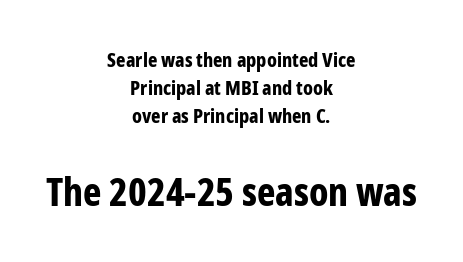
The image shows 39 px bold, condensed sans-serif type, upright; set centered, normal line spacing (1.39x), normal letter spacing, not underlined; the second (bottom) block is 1.95x larger; low stroke contrast and a medium x-height.
